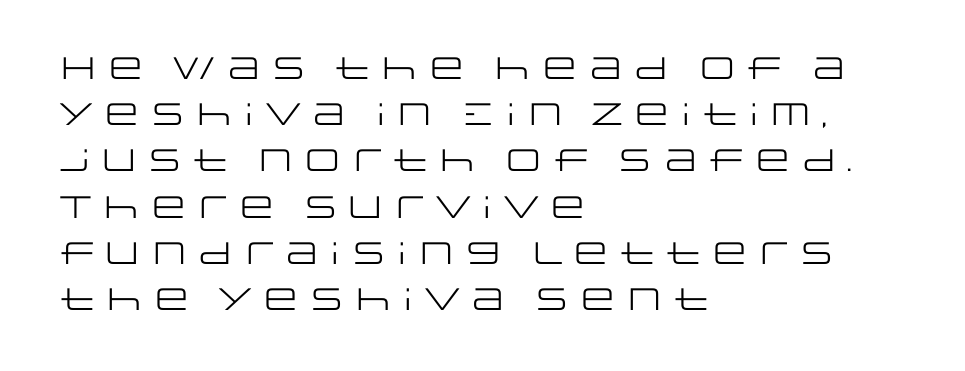
{"serif": "no", "italic": "no", "bold": "no", "weight": "regular", "width": "wide", "stroke_contrast": "low", "x_height": "large", "monospaced": "no", "underline": "no", "align": "left", "line_spacing": "normal", "line_spacing_ratio": 1.49, "letter_spacing": "normal", "letter_spacing_em": 0.0, "glyph_px": 31}
